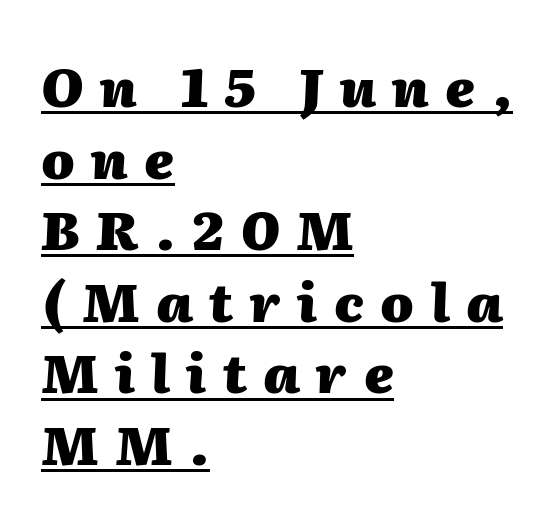
{"italic": "yes", "lean": "right", "slant_degrees": 2, "bold": "yes", "weight": "heavy", "width": "normal", "stroke_contrast": "medium", "x_height": "medium", "monospaced": "no", "underline": "yes", "align": "left", "line_spacing": "normal", "line_spacing_ratio": 1.35, "letter_spacing": "wide", "letter_spacing_em": 0.31, "glyph_px": 53}
